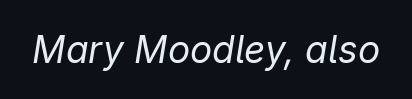
The image shows 37 px regular-weight type, italic (leaning right); set normal letter spacing, not underlined; low stroke contrast and a medium x-height.
